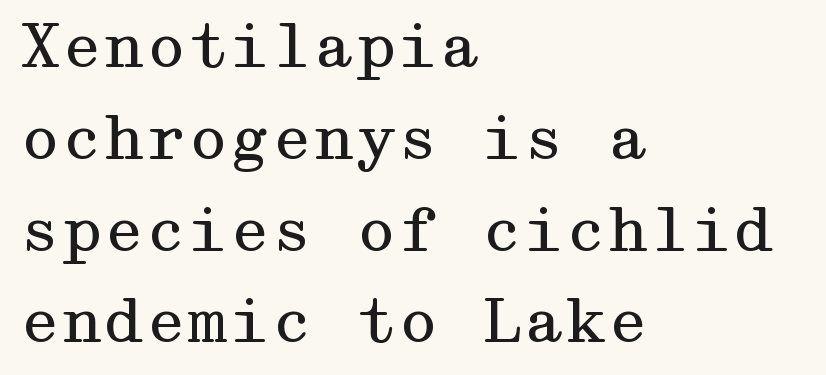
The image shows 60 px regular-weight, wide serif type, upright; set left-aligned, normal line spacing (1.53x), normal letter spacing, not underlined; medium stroke contrast and a medium x-height.
